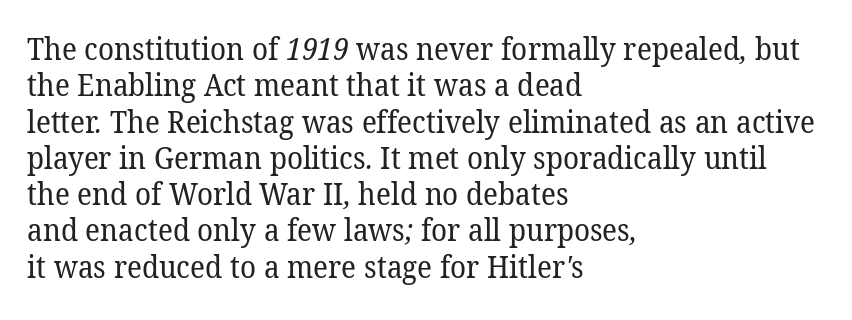
The image shows 30 px regular-weight serif type; set left-aligned, line spacing 1.21x, normal letter spacing, not underlined; low stroke contrast and a medium x-height.
